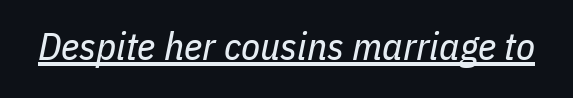
Q: Is the text bold? A: No.
Q: Is the text italic (slanted)? A: Yes, it leans right by about 11 degrees.
Q: Is the text underlined? A: Yes.
Q: Is the spacing between letters normal or unusually wide? A: Normal.
Q: Width (condensed, normal, or wide)? A: Condensed.
Q: Stroke contrast? A: Low.
Q: x-height? A: Medium.
Q: Monospaced? A: No.
